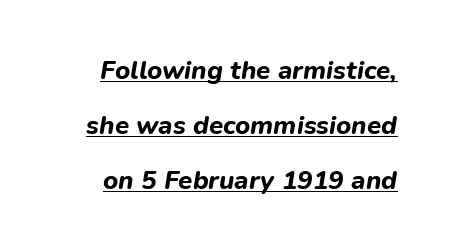
Caption: bold face, heavy strokes. Summary of vertical rhythm: relaxed, with wide interline spacing. Yep, that's italic — everything's leaning. Observe the ordinary spacing: letters are neighbours, not strangers. The lettering is marked with a stroke running underneath it.
